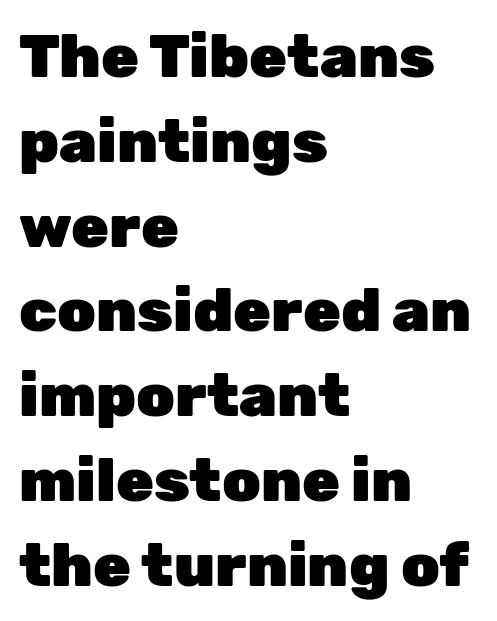
This rendering features lettering with no underline. You could not count columns in this text — the font is proportionally spaced. This rendering leaves character spacing at its baseline value. Does the copy run flush right? No — it runs flush left. Strong, thick strokes mark this as bold type. The leading is moderate, giving the passage an even texture.
